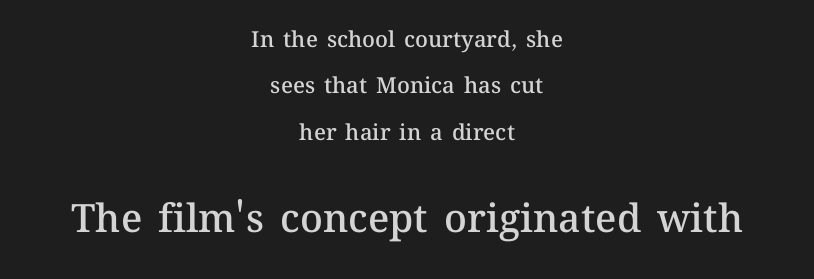
Descenders are the only things crossing below the line. Do the characters align in a grid? No, the font is proportional. The designer dialed line spacing up above the default. Strokes here are thickened, but only to semibold level. The line texture is even and compact thanks to regular tracking.
